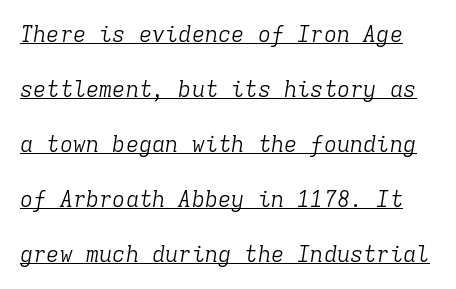
The image shows 22 px text type, italic (leaning right); set loose line spacing (2.5x), normal letter spacing, underlined.
